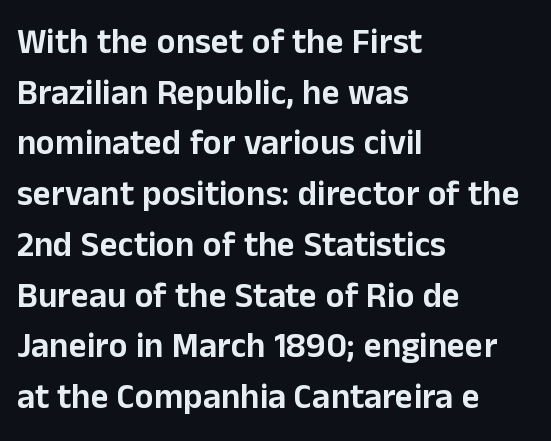
Q: Is the text italic (slanted)? A: No, it is upright.
Q: Is the typeface a serif or a sans-serif typeface? A: Sans-serif.
Q: Is the text underlined? A: No.
Q: How is the paragraph aligned? A: Left-aligned.
Q: Is the spacing between letters normal or unusually wide? A: Normal.
Q: Is the spacing between lines tight, normal or loose? A: Normal.
Q: Width (condensed, normal, or wide)? A: Normal.
Q: Stroke contrast? A: Low.
Q: x-height? A: Medium.
Q: Monospaced? A: No.
